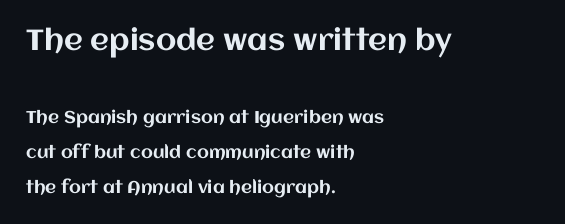
Q: Is the text italic (slanted)? A: No, it is upright.
Q: Is the text underlined? A: No.
Q: How is the paragraph aligned? A: Left-aligned.
Q: Is the spacing between letters normal or unusually wide? A: Normal.
Q: Is the spacing between lines tight, normal or loose? A: Loose.
Q: Which block of text is set in a larger size, the first (top) or the second (bottom)? A: The first (top) one.
Q: Width (condensed, normal, or wide)? A: Normal.
Q: Stroke contrast? A: Medium.
Q: x-height? A: Large.
Q: Monospaced? A: No.
